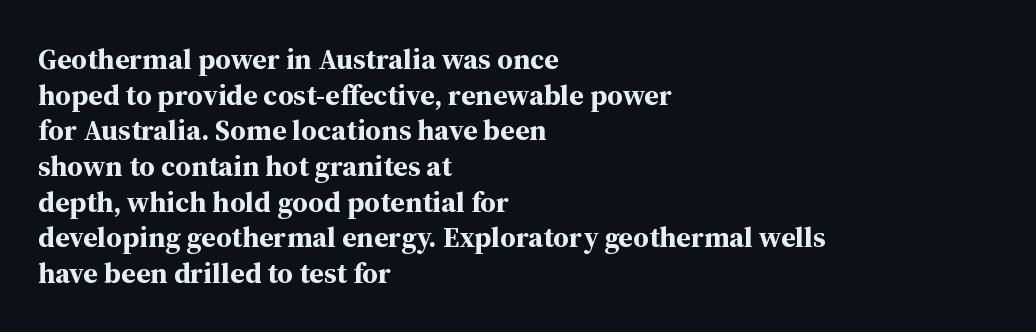
The lettering stays uniformly vertical, giving the passage a roman look. Summary of weight: heavy, a full bold. A serif font was chosen for this passage. Descenders hang freely into open space. Nothing unusual about the tracking: characters are spaced as the font intends. The face used here is proportionally spaced, like ordinary book or web type.
